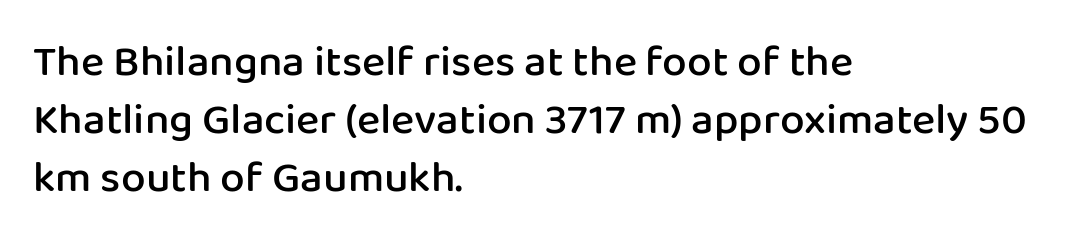
{"serif": "no", "italic": "no", "bold": "semi", "weight": "semibold", "width": "normal", "stroke_contrast": "low", "x_height": "medium", "monospaced": "no", "underline": "no", "align": "left", "line_spacing": "normal", "line_spacing_ratio": 1.32, "letter_spacing": "normal", "letter_spacing_em": 0.0, "glyph_px": 44}
